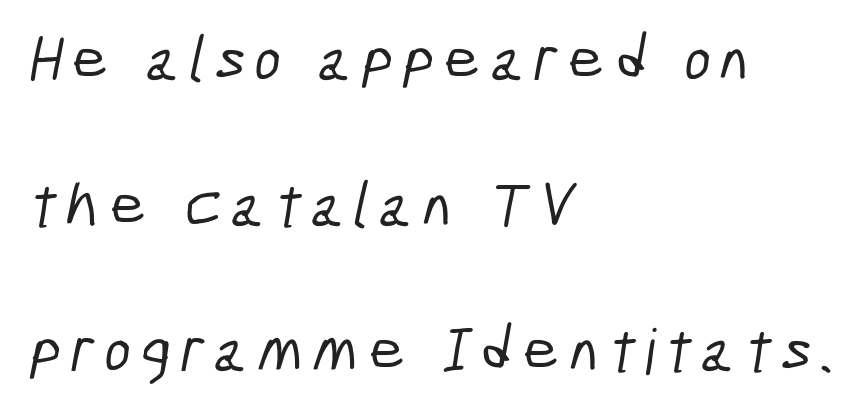
The image shows 63 px condensed sans-serif type; set left-aligned, loose line spacing (2.31x), not underlined; low stroke contrast and a medium x-height.
